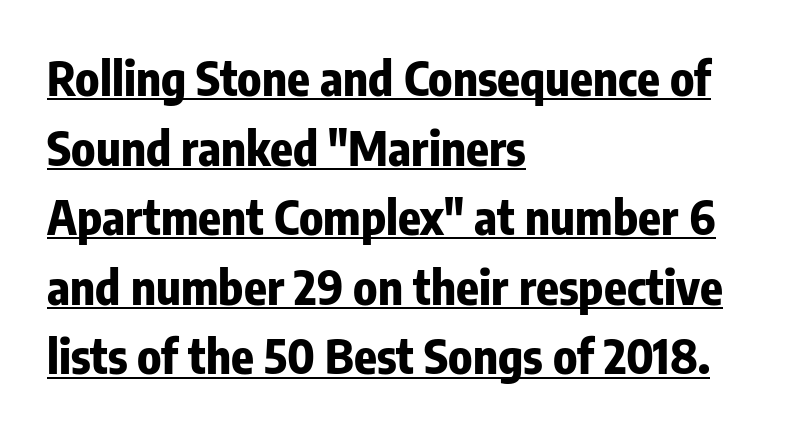
Q: Is the text bold? A: Yes.
Q: Is the text italic (slanted)? A: No, it is upright.
Q: Is the typeface a serif or a sans-serif typeface? A: Sans-serif.
Q: Is the text underlined? A: Yes.
Q: How is the paragraph aligned? A: Left-aligned.
Q: Is the spacing between letters normal or unusually wide? A: Normal.
Q: Is the spacing between lines tight, normal or loose? A: Normal.
Q: Width (condensed, normal, or wide)? A: Condensed.
Q: Stroke contrast? A: Low.
Q: x-height? A: Medium.
Q: Monospaced? A: No.
